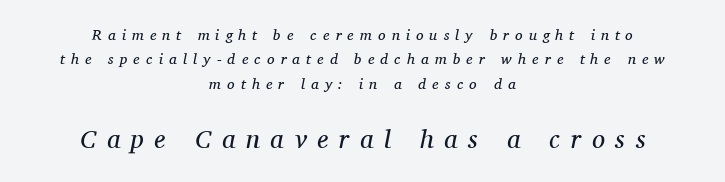
The image shows 26 px text type, italic (leaning right); set centered, normal line spacing (1.62x), unusually wide letter spacing (+0.41 em), not underlined; the second (bottom) block is 1.73x larger.
